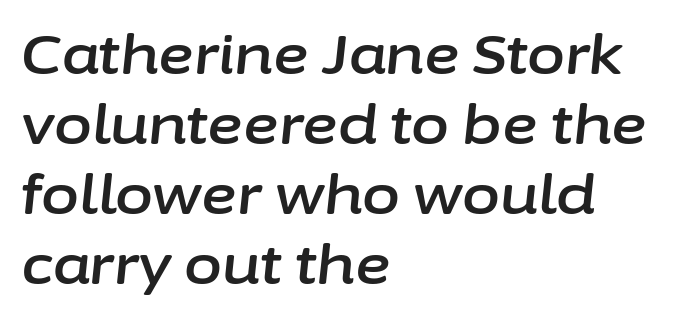
Q: Is the text italic (slanted)? A: Yes, it leans right by about 6 degrees.
Q: Is the text underlined? A: No.
Q: How is the paragraph aligned? A: Left-aligned.
Q: Is the spacing between letters normal or unusually wide? A: Normal.
Q: Is the spacing between lines tight, normal or loose? A: Normal.
Q: Width (condensed, normal, or wide)? A: Normal.
Q: Stroke contrast? A: Low.
Q: x-height? A: Medium.
Q: Monospaced? A: No.
